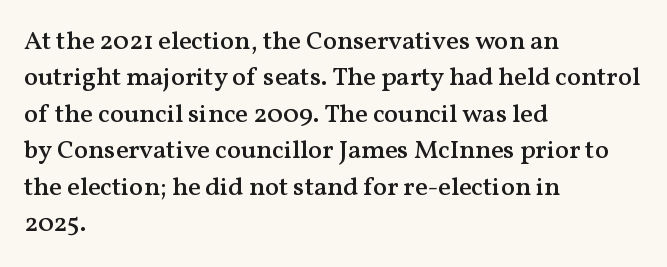
The image shows 26 px text type, upright; set left-aligned, normal line spacing (1.4x), normal letter spacing, not underlined.
